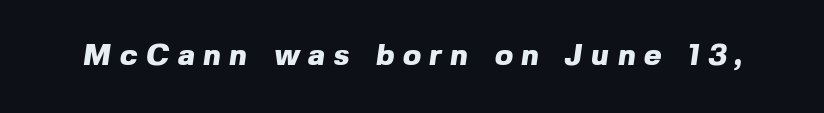
Q: Is the text bold? A: Yes.
Q: Is the typeface a serif or a sans-serif typeface? A: Sans-serif.
Q: Is the text underlined? A: No.
Q: Is the spacing between letters normal or unusually wide? A: Unusually wide.
Q: Width (condensed, normal, or wide)? A: Normal.
Q: x-height? A: Medium.
Q: Monospaced? A: No.
